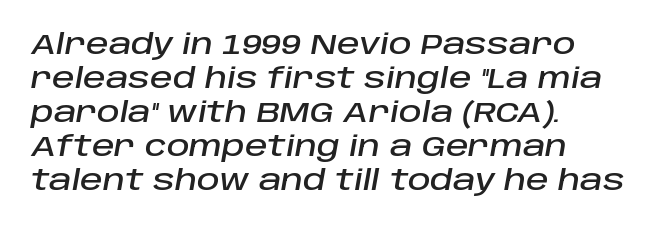
Q: Is the text italic (slanted)? A: Yes, it leans right by about 10 degrees.
Q: Is the text underlined? A: No.
Q: How is the paragraph aligned? A: Left-aligned.
Q: Is the spacing between letters normal or unusually wide? A: Normal.
Q: Width (condensed, normal, or wide)? A: Normal.
Q: Stroke contrast? A: Low.
Q: x-height? A: Large.
Q: Monospaced? A: No.
